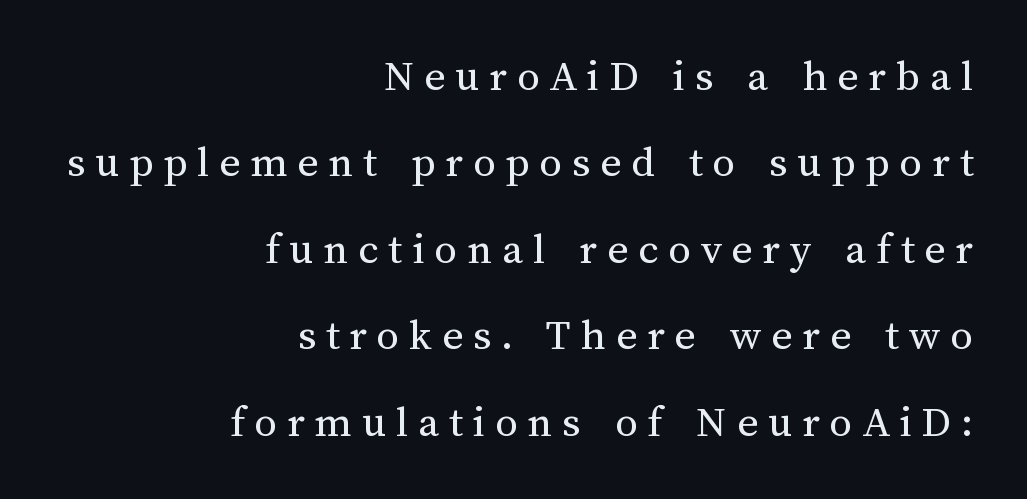
{"italic": "no", "bold": "no", "weight": "regular", "width": "normal", "stroke_contrast": "medium", "x_height": "medium", "monospaced": "no", "underline": "no", "align": "right", "line_spacing": "loose", "line_spacing_ratio": 1.92, "letter_spacing": "wide", "letter_spacing_em": 0.22, "glyph_px": 45}
